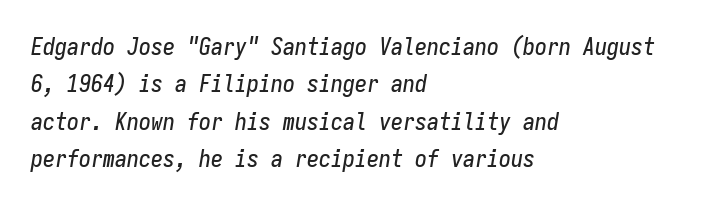
A normal amount of white space separates one row of letters from the next. Observe the ordinary spacing: letters are neighbours, not strangers. Quick note: underline off. Designer's note — italics engaged. Each line starts at the same left margin while the right side varies.
